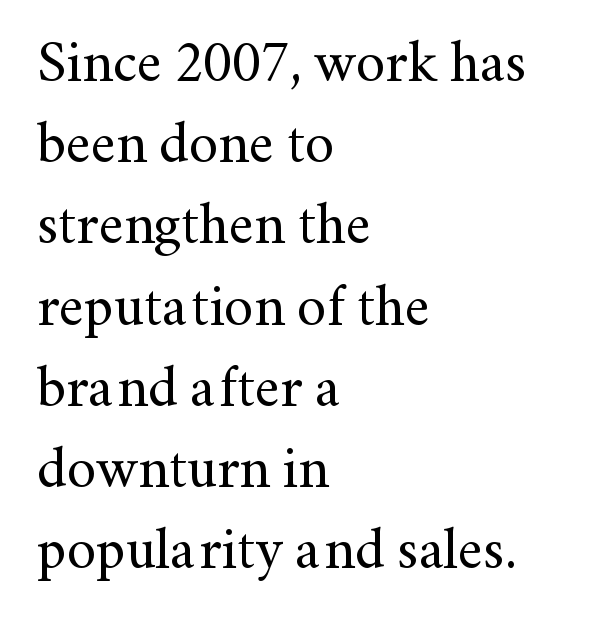
Each letter keeps its own natural width here, so spacing adapts to shape. Whoever set this chose a conventional vertical rhythm. The tracking reads as untouched default to a designer's eye. This rendering features lettering with no underline. The text block is weighted toward the left margin, trailing off unevenly rightward.
